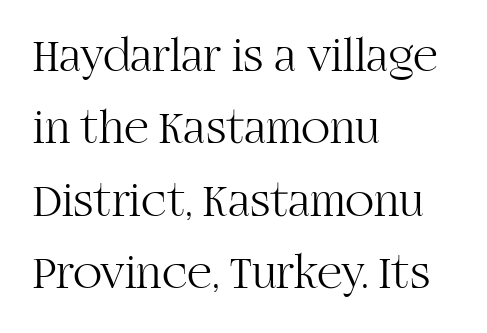
Is the letter spacing exaggerated? No — it looks like the ordinary default. Typographically, this falls in the serif category. The setting favours the left margin, as ordinary paragraphs usually do. One glance says typical: line gaps are just what's usual.
